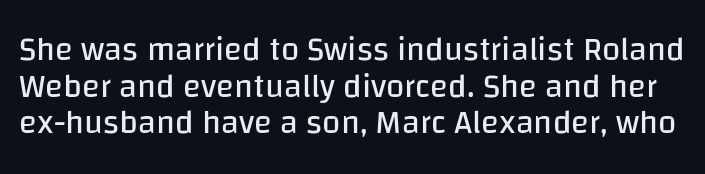
Unmarked baselines from the first word to the last. Baseline-to-baseline distance is barely more than the letter height. Is the stroke heavy? The answer is a plain regular-or-lighter. The rendering uses natural spacing where letterforms have individual widths. Designer's note — italics off, roman on.
